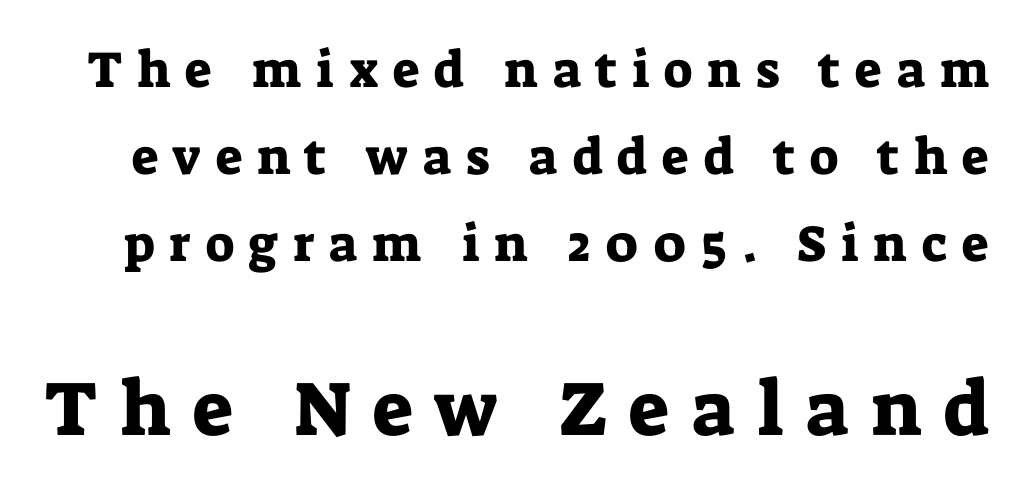
Each letter keeps its own natural width here, so spacing adapts to shape. Every stem runs plumb, perpendicular to the baseline. Has an underline been added? It has not. The type family on display is of the serif kind.
